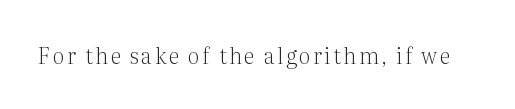
The specimen reads as upright at a glance. The face looks like a standard text weight, possibly lighter. Nobody drew a line under any word here.
